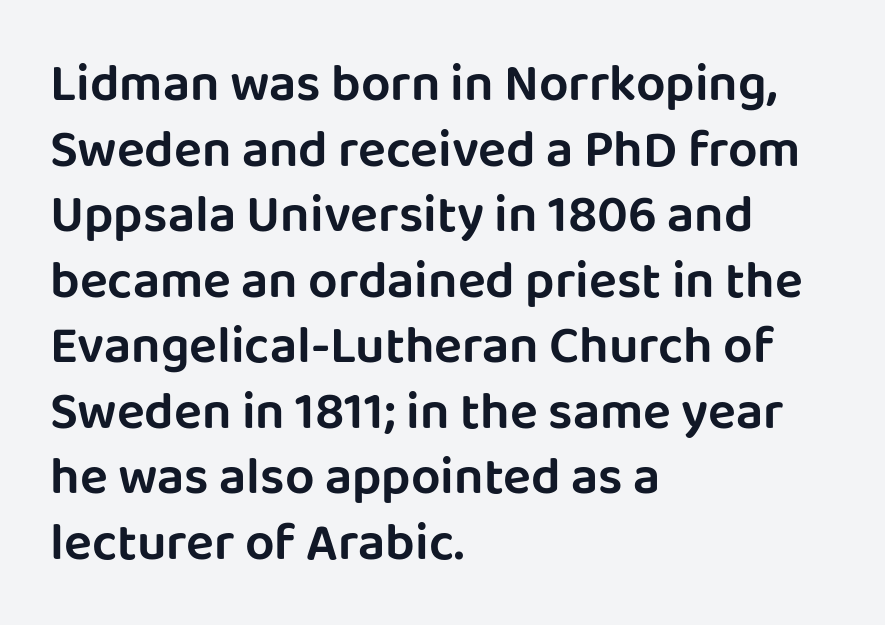
The image shows 52 px sans-serif type, upright; set left-aligned, normal line spacing (1.26x), normal letter spacing, not underlined; low stroke contrast and a large x-height.
